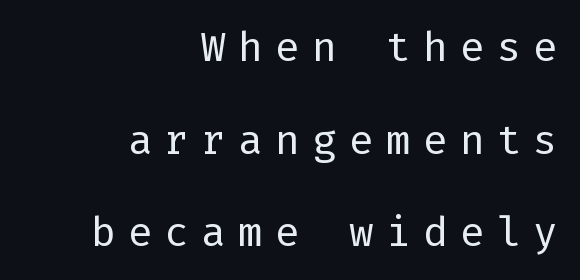
Compared with a flush-left layout, this one pins lines to the opposite, right side. Lines of text with bare space underneath. The passage shown has open, widely tracked lettering throughout. Does the lettering tilt? It doesn't — this is upright. Stems and bowls with no extra thickness — not bold.
